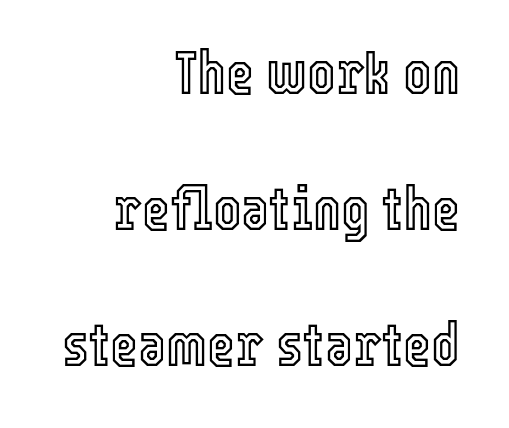
Q: Is the text italic (slanted)? A: No, it is upright.
Q: Is the text underlined? A: No.
Q: How is the paragraph aligned? A: Right-aligned.
Q: Is the spacing between letters normal or unusually wide? A: Normal.
Q: Is the spacing between lines tight, normal or loose? A: Loose.
Q: Width (condensed, normal, or wide)? A: Condensed.
Q: x-height? A: Medium.
Q: Monospaced? A: No.
